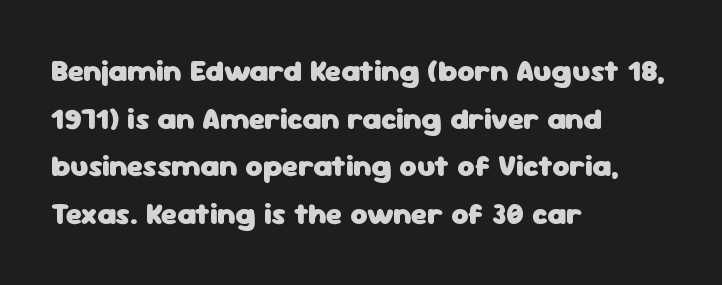
The image shows 30 px heavy sans-serif type, upright; set left-aligned, normal line spacing (1.59x), normal letter spacing, not underlined; low stroke contrast and a medium x-height.
